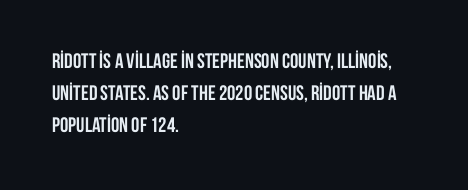
The type sits square on the baseline with zero lean. Summary of weight: heavy, a full bold. Interline gaps are of average width in this sample. The type is set solid horizontally, with unmodified tracking. Underline: absent.
